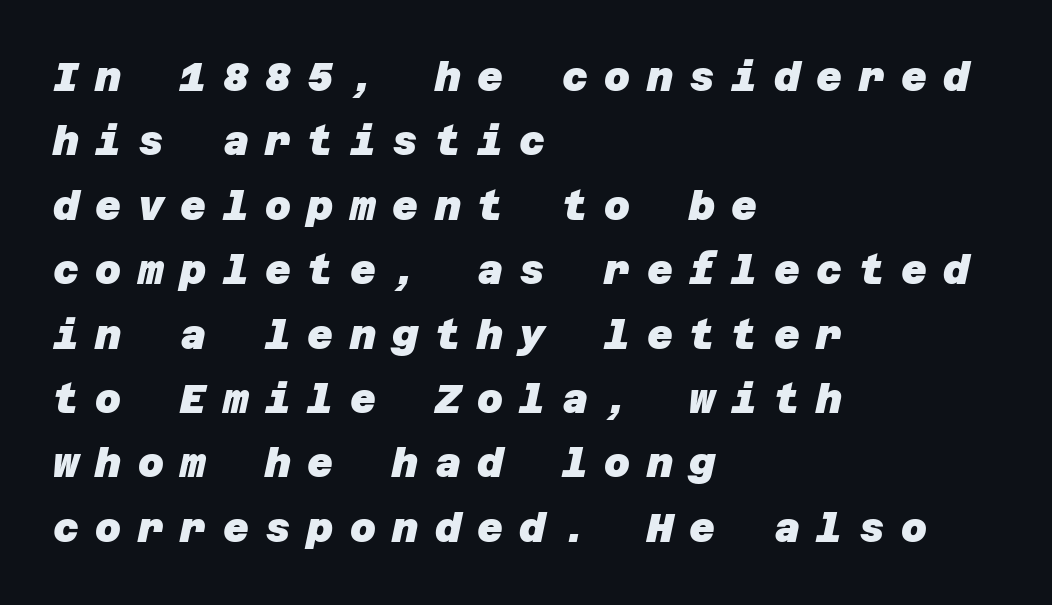
The image shows 40 px heavy sans-serif type; set left-aligned, normal line spacing (1.61x), unusually wide letter spacing (+0.41 em), not underlined; low stroke contrast and a large x-height.
